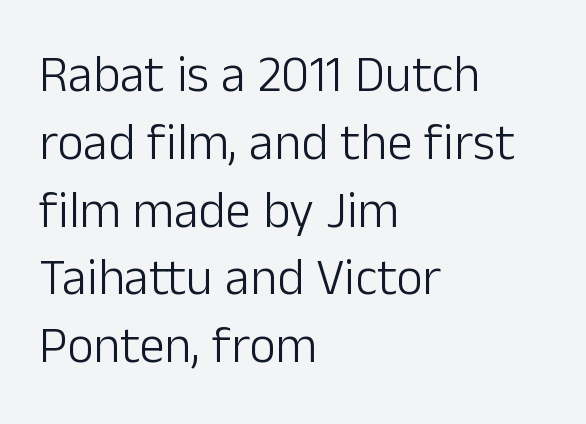
{"serif": "no", "italic": "no", "bold": "no", "weight": "light", "width": "normal", "stroke_contrast": "low", "x_height": "medium", "monospaced": "no", "underline": "no", "align": "left", "line_spacing": "normal", "line_spacing_ratio": 1.33, "letter_spacing": "normal", "letter_spacing_em": 0.0, "glyph_px": 51}
